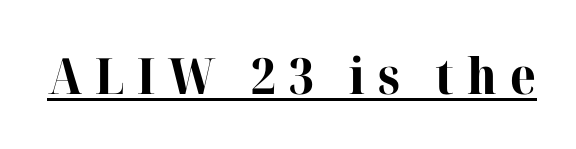
Does the type have serifs? Yes, each stem ends in a small foot. There is plenty of visible air inserted between adjacent glyphs. Every character sits straight up, as roman type does. Thick stems and heavy bowls — unmistakably bold. Check the space under the baseline: a stroke is drawn there. Proportional: the letters do not fall into vertical columns.
